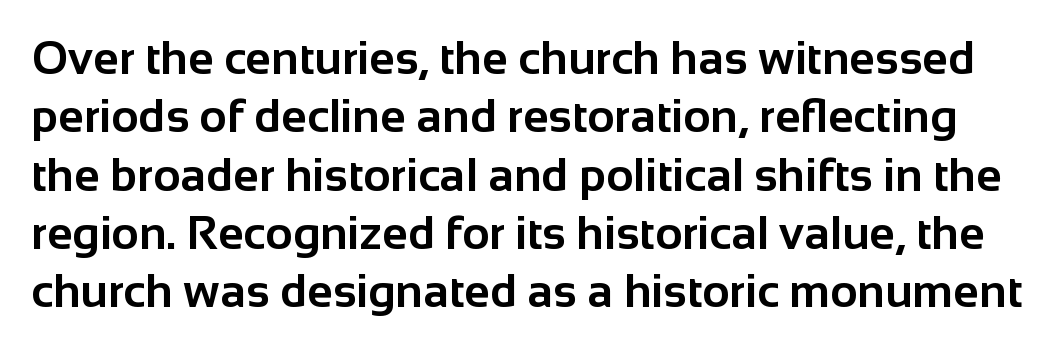
{"serif": "no", "italic": "no", "bold": "yes", "weight": "bold", "width": "normal", "stroke_contrast": "low", "x_height": "medium", "monospaced": "no", "underline": "no", "line_spacing_ratio": 1.24, "letter_spacing": "normal", "letter_spacing_em": 0.0, "glyph_px": 47}
